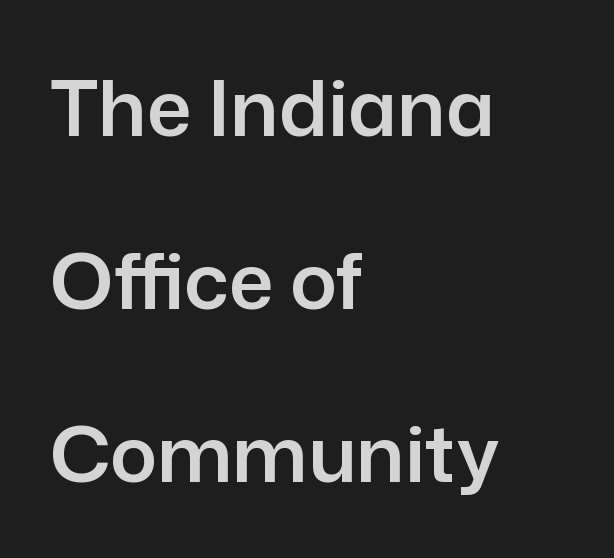
Q: Is the text italic (slanted)? A: No, it is upright.
Q: Is the typeface a serif or a sans-serif typeface? A: Sans-serif.
Q: Is the text underlined? A: No.
Q: How is the paragraph aligned? A: Left-aligned.
Q: Is the spacing between letters normal or unusually wide? A: Normal.
Q: Is the spacing between lines tight, normal or loose? A: Loose.
Q: Width (condensed, normal, or wide)? A: Normal.
Q: Stroke contrast? A: Low.
Q: x-height? A: Medium.
Q: Monospaced? A: No.
